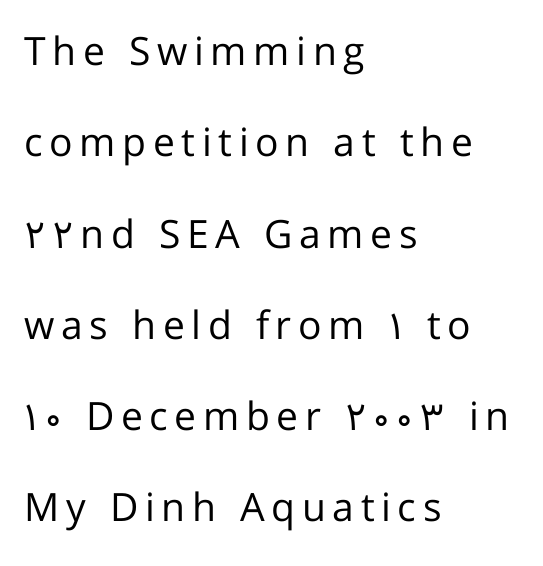
The image shows 39 px regular-weight sans-serif type, upright; set left-aligned, loose line spacing (2.34x), not underlined; low stroke contrast and a medium x-height.
